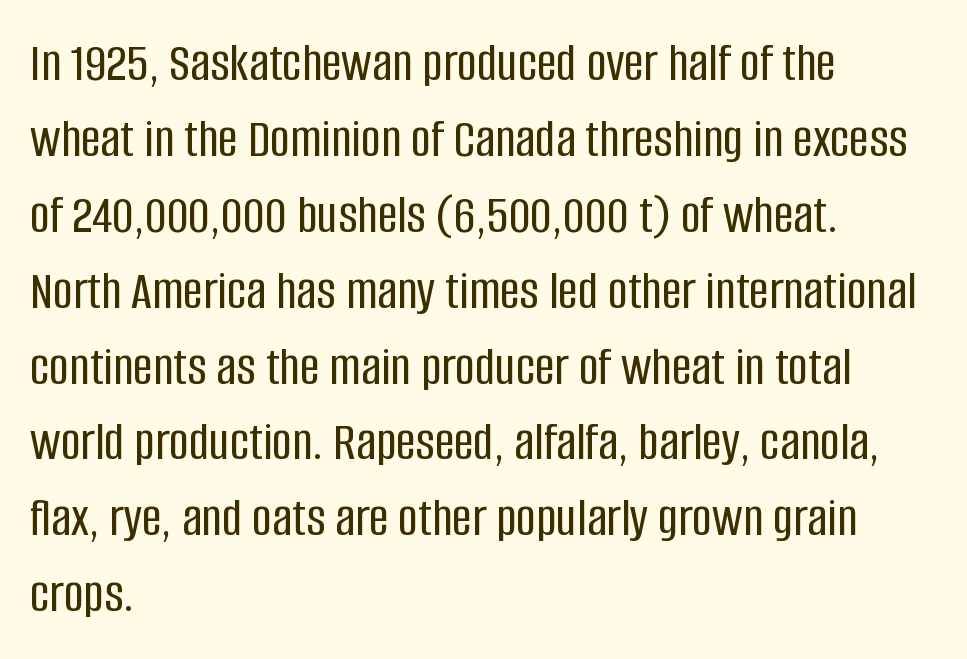
Q: Is the text italic (slanted)? A: No, it is upright.
Q: Is the typeface a serif or a sans-serif typeface? A: Sans-serif.
Q: Is the text underlined? A: No.
Q: How is the paragraph aligned? A: Left-aligned.
Q: Is the spacing between letters normal or unusually wide? A: Normal.
Q: Is the spacing between lines tight, normal or loose? A: Normal.
Q: Width (condensed, normal, or wide)? A: Condensed.
Q: Stroke contrast? A: Low.
Q: x-height? A: Large.
Q: Monospaced? A: No.
